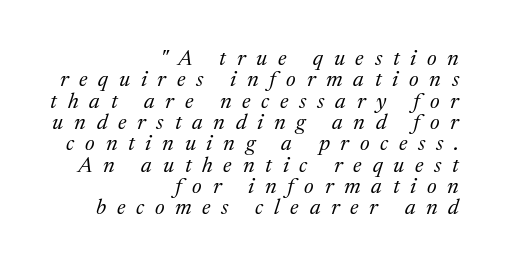
{"italic": "yes", "lean": "right", "slant_degrees": 17, "bold": "no", "underline": "no", "align": "right", "line_spacing": "tight", "line_spacing_ratio": 0.97, "letter_spacing": "wide", "letter_spacing_em": 0.49, "glyph_px": 22}
